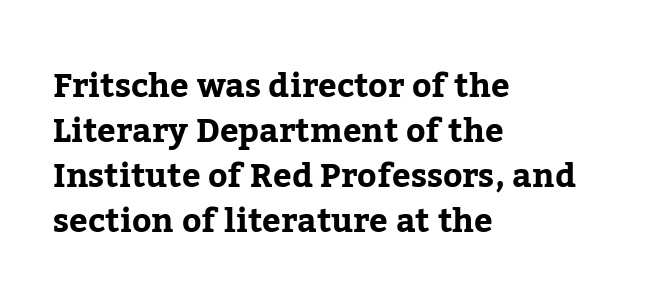
The image shows 33 px bold serif type, upright; set left-aligned, normal line spacing (1.36x), normal letter spacing, not underlined; low stroke contrast and a medium x-height.
